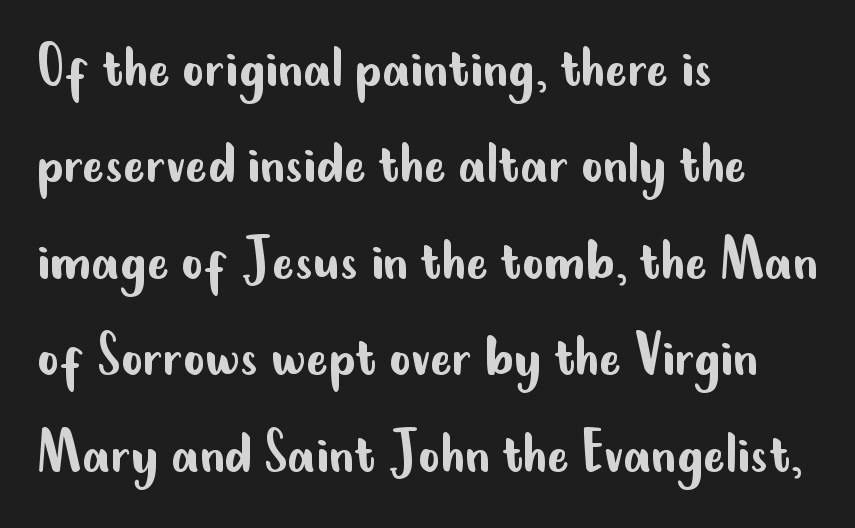
{"serif": "no", "italic": "no", "bold": "no", "weight": "regular", "width": "condensed", "stroke_contrast": "low", "x_height": "small", "monospaced": "no", "underline": "no", "align": "left", "line_spacing": "normal", "line_spacing_ratio": 1.44, "letter_spacing": "normal", "letter_spacing_em": 0.0, "glyph_px": 67}
